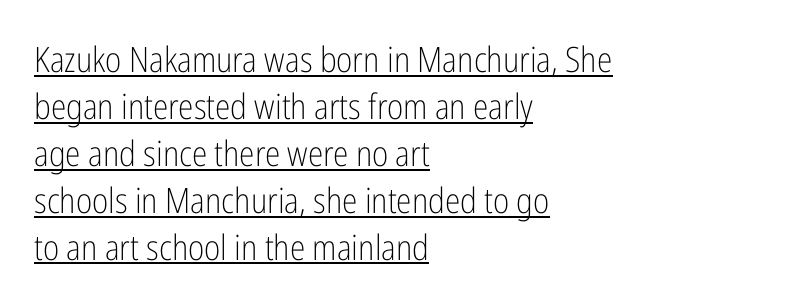
Q: Is the text bold? A: No.
Q: Is the text italic (slanted)? A: No, it is upright.
Q: Is the typeface a serif or a sans-serif typeface? A: Sans-serif.
Q: Is the text underlined? A: Yes.
Q: How is the paragraph aligned? A: Left-aligned.
Q: Is the spacing between letters normal or unusually wide? A: Normal.
Q: Is the spacing between lines tight, normal or loose? A: Normal.
Q: Width (condensed, normal, or wide)? A: Condensed.
Q: Stroke contrast? A: Low.
Q: x-height? A: Medium.
Q: Monospaced? A: No.
